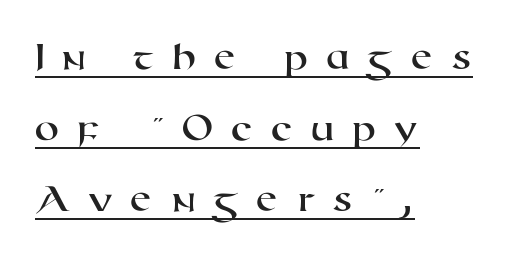
The paragraph has a hard left edge and a soft right edge. Honestly, the letter spacing is so wide it's the main thing you notice. In terms of letterform style, serifs are entirely absent. Has an underline been added? It has.
